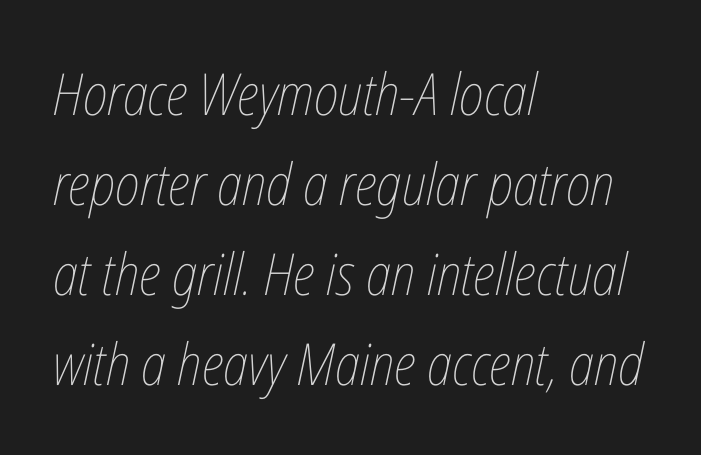
The gap between lines stays unmarked. Posture: slanted. The vertical gap from one line to the next is medium. The face used here is rendered with its standard letterfit. The cut favours lightness, reaching ordinary text weight at its darkest. You could not count columns in this text — the font is proportionally spaced.
